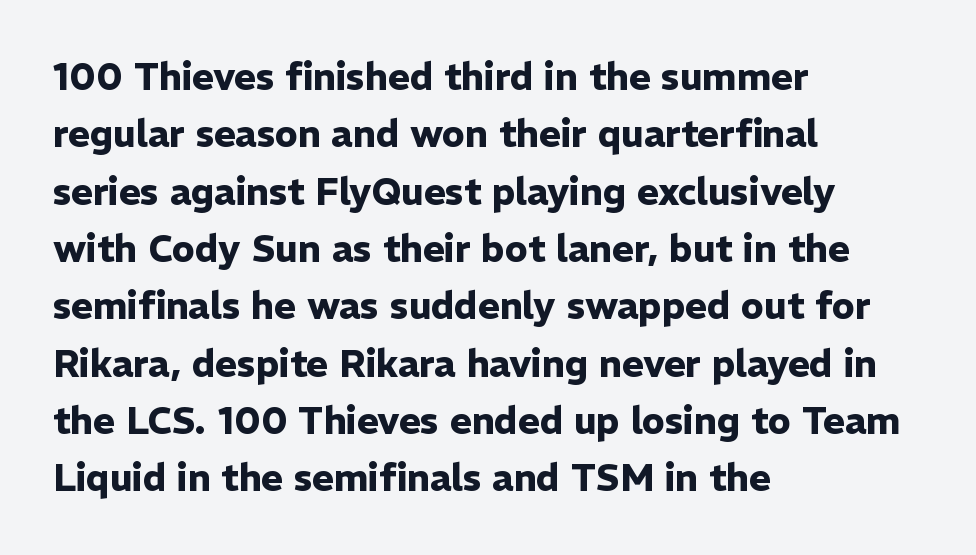
Q: Is the text bold? A: Yes.
Q: Is the text italic (slanted)? A: No, it is upright.
Q: Is the typeface a serif or a sans-serif typeface? A: Sans-serif.
Q: Is the text underlined? A: No.
Q: How is the paragraph aligned? A: Left-aligned.
Q: Is the spacing between letters normal or unusually wide? A: Normal.
Q: Is the spacing between lines tight, normal or loose? A: Normal.
Q: Width (condensed, normal, or wide)? A: Normal.
Q: Stroke contrast? A: Low.
Q: x-height? A: Medium.
Q: Monospaced? A: No.
